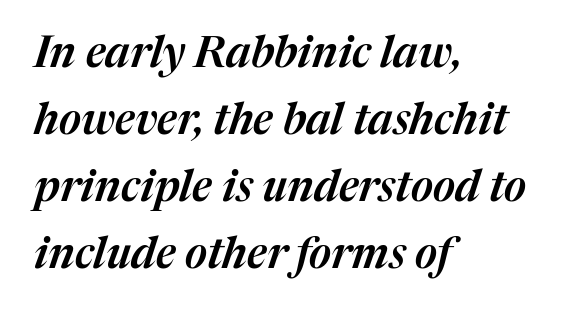
The line texture is even and compact thanks to regular tracking. Alignment: flush left. Has an underline been added? It has not. This sample has the flowing, uneven cadence of proportional lettering. Evenly set lines give the paragraph a standard silhouette.
